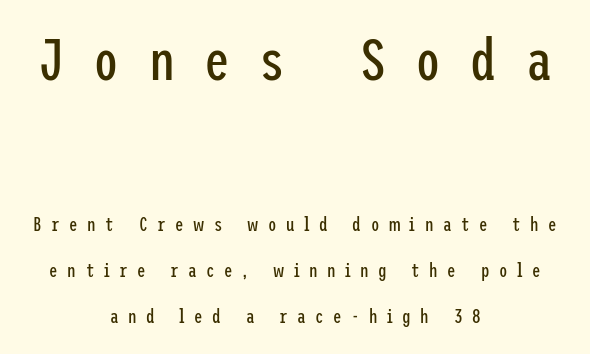
The image shows 58 px regular-weight, condensed sans-serif type, upright; set centered, loose line spacing (2.42x), unusually wide letter spacing (+0.5 em), not underlined; the first (top) block is 3.05x larger; low stroke contrast and a medium x-height.
